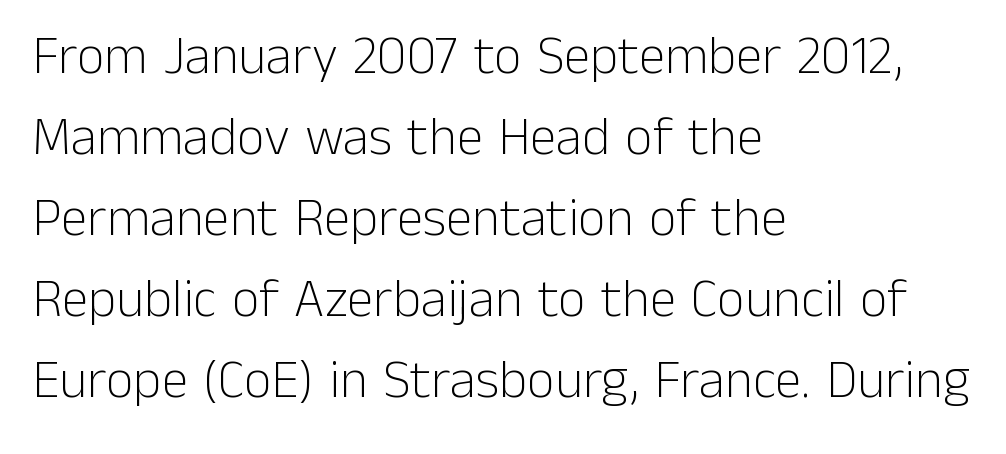
Look at the bottom of the vertical strokes: they stop flat, with no serifs. Is the block centered? No — it sits flush against the left margin. The string is rendered with underlining switched off. This sample uses an upright cut, with every glyph sitting square on the baseline. In terms of letterspacing, this is plain default setting. This sample has the flowing, uneven cadence of proportional lettering.
